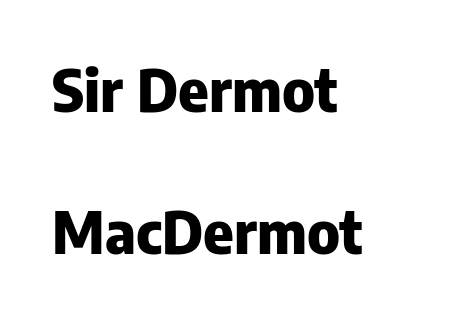
Q: Is the text bold? A: Yes.
Q: Is the text italic (slanted)? A: No, it is upright.
Q: Is the typeface a serif or a sans-serif typeface? A: Sans-serif.
Q: Is the text underlined? A: No.
Q: How is the paragraph aligned? A: Left-aligned.
Q: Is the spacing between letters normal or unusually wide? A: Normal.
Q: Is the spacing between lines tight, normal or loose? A: Loose.
Q: Width (condensed, normal, or wide)? A: Normal.
Q: Stroke contrast? A: Low.
Q: x-height? A: Medium.
Q: Monospaced? A: No.
